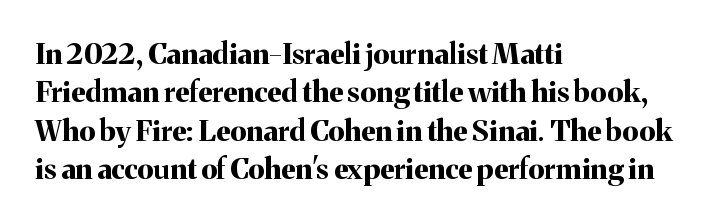
The image shows 29 px bold serif type, upright; set left-aligned, normal line spacing (1.32x), normal letter spacing, not underlined; medium stroke contrast and a medium x-height.
